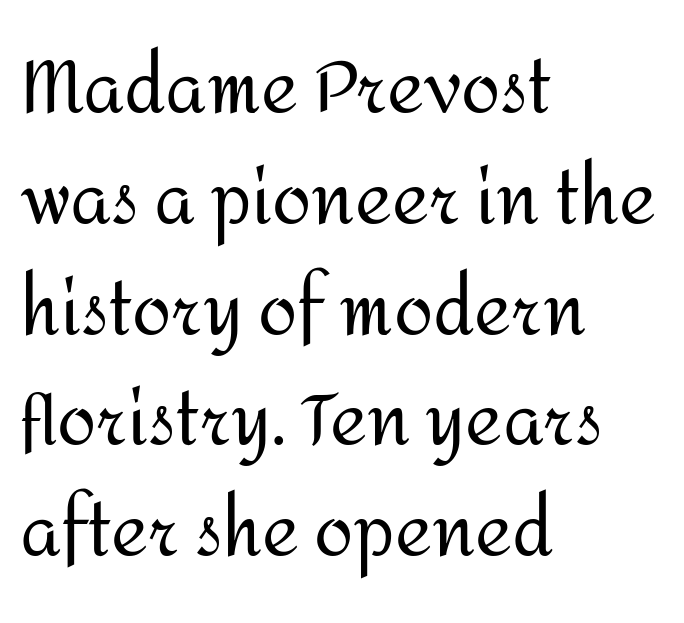
Unlike italic type, these characters show no tilt at all. This sample uses plain, unmodified letter spacing. Rule under the text: the space is simply empty. Students, observe: this is what conventionally led text looks like. The passage shown is typed in a proportional face where columns would drift. The lines in this sample share a left origin and differ only in where they stop.
